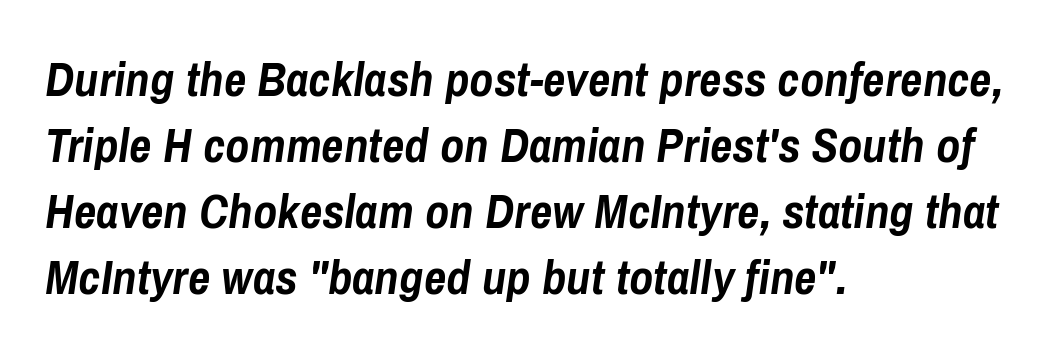
The letters advance in unequal steps, a hallmark of proportional type. Any mark beneath the type? The region is blank. The paragraph has a hard left edge and a soft right edge. Line spacing here is normal. Does extra space separate the letters? No, they use regular spacing. Caption: bold face, heavy strokes.
